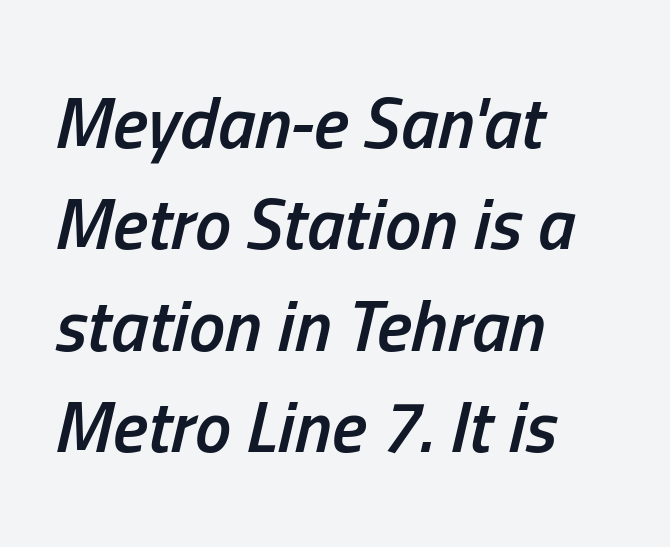
Is this a fixed-width face? No — the glyphs have proportional, varying widths. Observe the ordinary spacing: letters are neighbours, not strangers. How heavy is the stroke? Medium-heavy — a semibold, shy of bold. If you drew a ruler down the left edge, every line would touch it. Italic? Definitely — the glyphs are oblique. Check the space under the baseline: it is left empty.
